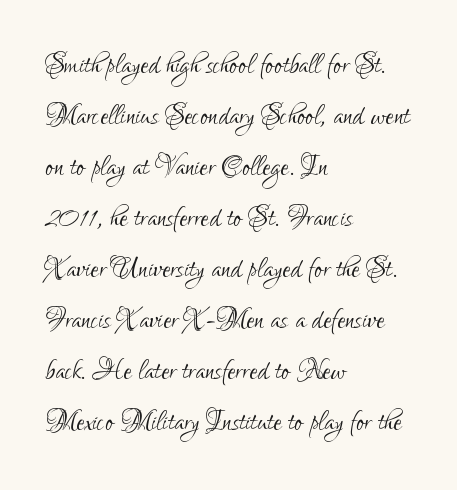
Q: Is the text bold? A: No.
Q: Is the text italic (slanted)? A: Yes.
Q: Is the typeface a serif or a sans-serif typeface? A: Sans-serif.
Q: Is the text underlined? A: No.
Q: How is the paragraph aligned? A: Left-aligned.
Q: Is the spacing between letters normal or unusually wide? A: Normal.
Q: Is the spacing between lines tight, normal or loose? A: Normal.
Q: Width (condensed, normal, or wide)? A: Condensed.
Q: Stroke contrast? A: Low.
Q: x-height? A: Small.
Q: Monospaced? A: No.
